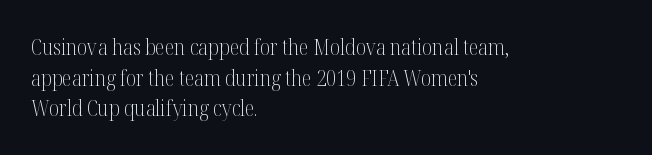
Q: Is the text bold? A: No.
Q: Is the text italic (slanted)? A: No, it is upright.
Q: Is the text underlined? A: No.
Q: How is the paragraph aligned? A: Left-aligned.
Q: Is the spacing between letters normal or unusually wide? A: Normal.
Q: Is the spacing between lines tight, normal or loose? A: Normal.
